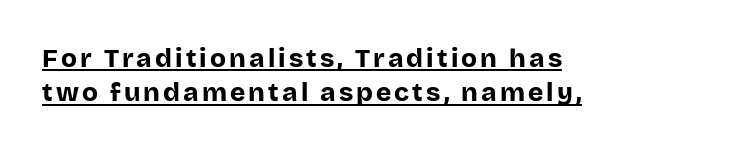
Q: Is the text bold? A: Yes.
Q: Is the text italic (slanted)? A: No, it is upright.
Q: Is the text underlined? A: Yes.
Q: How is the paragraph aligned? A: Left-aligned.
Q: Is the spacing between lines tight, normal or loose? A: Normal.
